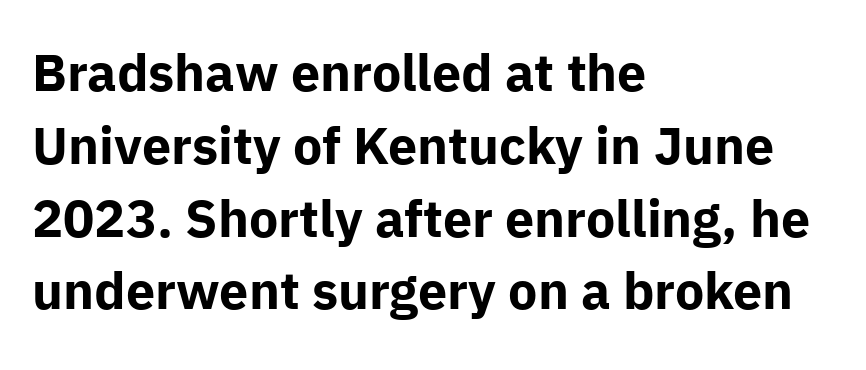
Q: Is the text bold? A: Yes.
Q: Is the text italic (slanted)? A: No, it is upright.
Q: Is the typeface a serif or a sans-serif typeface? A: Sans-serif.
Q: Is the text underlined? A: No.
Q: How is the paragraph aligned? A: Left-aligned.
Q: Is the spacing between letters normal or unusually wide? A: Normal.
Q: Is the spacing between lines tight, normal or loose? A: Normal.
Q: Width (condensed, normal, or wide)? A: Normal.
Q: Stroke contrast? A: Low.
Q: x-height? A: Medium.
Q: Monospaced? A: No.
